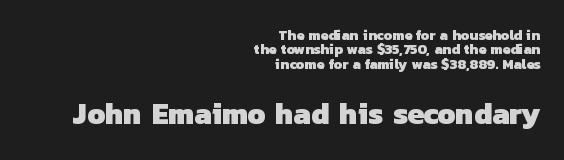
The image shows 30 px heavy sans-serif type; set right-aligned, tight line spacing (1.02x), normal letter spacing, not underlined; the second (bottom) block is 2.14x larger; low stroke contrast and a medium x-height.
